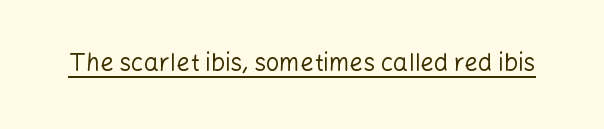
{"italic": "no", "bold": "no", "underline": "yes", "letter_spacing": "normal", "letter_spacing_em": 0.0, "glyph_px": 24}
